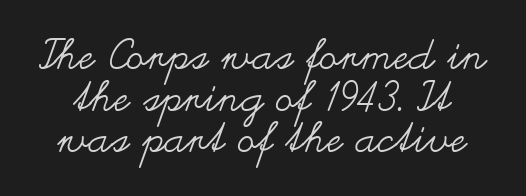
{"bold": "no", "weight": "regular", "width": "wide", "stroke_contrast": "medium", "x_height": "small", "monospaced": "no", "underline": "no", "line_spacing": "tight", "line_spacing_ratio": 0.99, "letter_spacing": "normal", "letter_spacing_em": 0.0, "glyph_px": 42}
